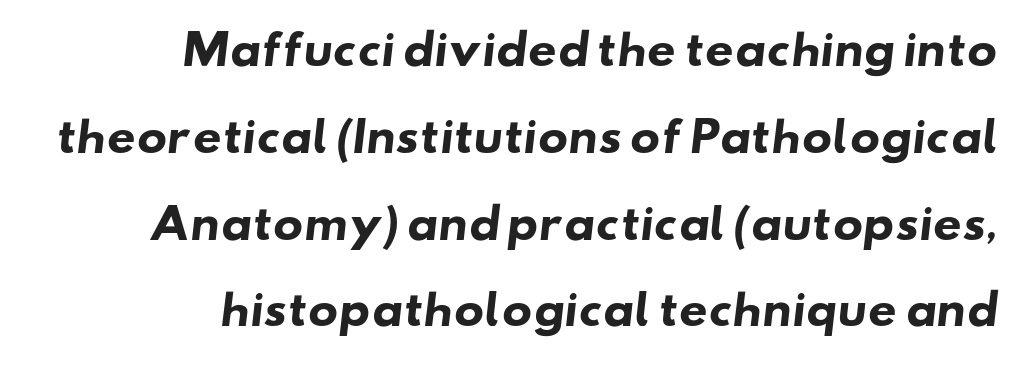
{"serif": "no", "bold": "yes", "weight": "heavy", "width": "wide", "stroke_contrast": "low", "x_height": "small", "monospaced": "no", "underline": "no", "align": "right", "line_spacing": "loose", "line_spacing_ratio": 2.17, "letter_spacing": "normal", "letter_spacing_em": 0.0, "glyph_px": 40}
